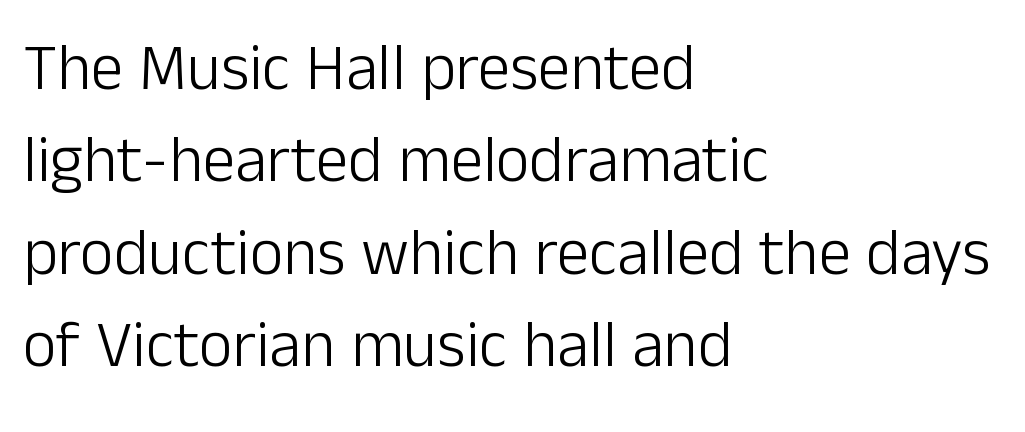
Q: Is the text bold? A: No.
Q: Is the text italic (slanted)? A: No, it is upright.
Q: Is the typeface a serif or a sans-serif typeface? A: Sans-serif.
Q: Is the text underlined? A: No.
Q: How is the paragraph aligned? A: Left-aligned.
Q: Is the spacing between letters normal or unusually wide? A: Normal.
Q: Is the spacing between lines tight, normal or loose? A: Normal.
Q: Width (condensed, normal, or wide)? A: Normal.
Q: Stroke contrast? A: Low.
Q: x-height? A: Medium.
Q: Monospaced? A: No.
